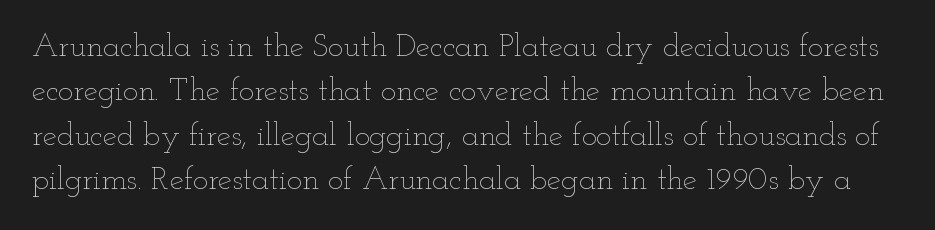
Q: Is the text bold? A: No.
Q: Is the text italic (slanted)? A: No, it is upright.
Q: Is the text underlined? A: No.
Q: Is the spacing between letters normal or unusually wide? A: Normal.
Q: Is the spacing between lines tight, normal or loose? A: Normal.
Q: Width (condensed, normal, or wide)? A: Wide.
Q: Stroke contrast? A: Low.
Q: x-height? A: Small.
Q: Monospaced? A: No.
